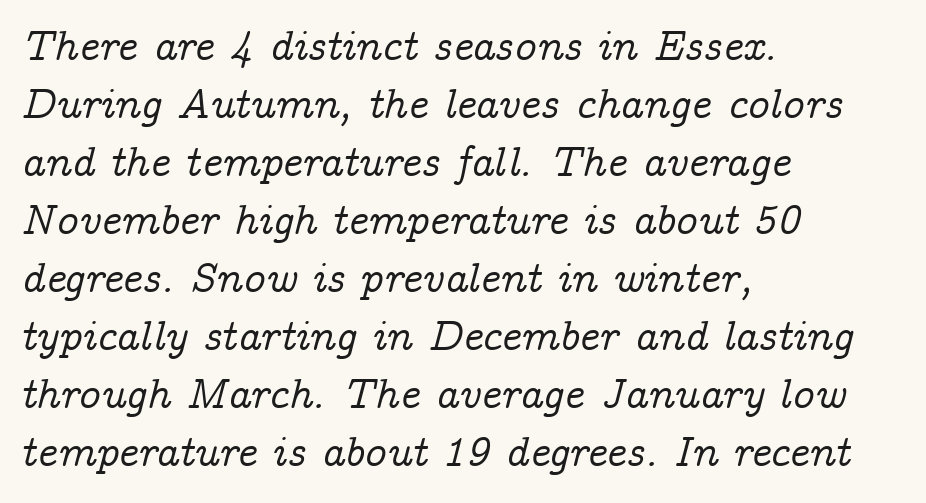
The image shows 43 px serif type, italic (leaning right); set left-aligned, normal line spacing (1.35x), normal letter spacing, not underlined; low stroke contrast and a medium x-height.
